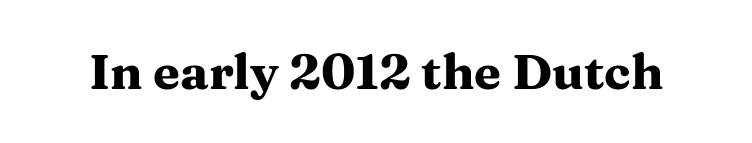
{"serif": "yes", "italic": "no", "bold": "yes", "weight": "heavy", "width": "wide", "stroke_contrast": "medium", "x_height": "medium", "monospaced": "no", "underline": "no", "letter_spacing": "normal", "letter_spacing_em": 0.0, "glyph_px": 49}
